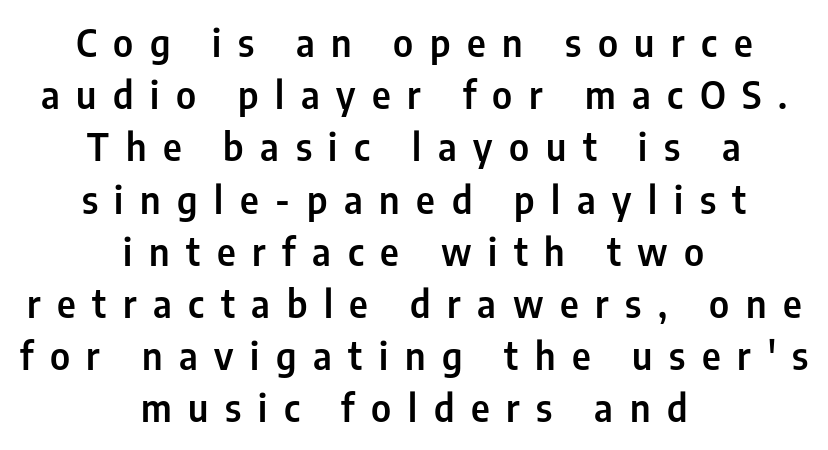
Q: Is the text italic (slanted)? A: No, it is upright.
Q: Is the typeface a serif or a sans-serif typeface? A: Sans-serif.
Q: Is the text underlined? A: No.
Q: How is the paragraph aligned? A: Centered.
Q: Is the spacing between letters normal or unusually wide? A: Unusually wide.
Q: Is the spacing between lines tight, normal or loose? A: Normal.
Q: Width (condensed, normal, or wide)? A: Condensed.
Q: Stroke contrast? A: Low.
Q: x-height? A: Medium.
Q: Monospaced? A: No.
